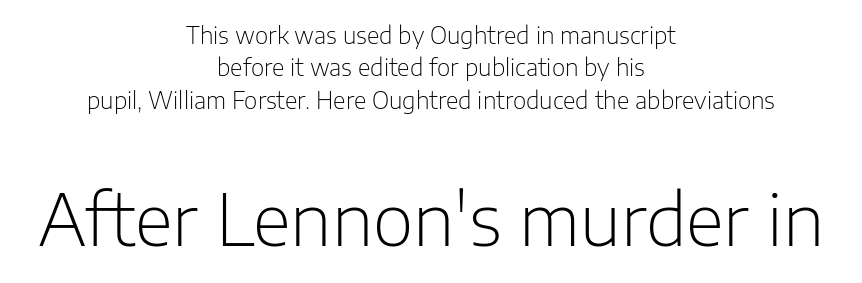
The image shows 70 px light sans-serif type, upright; set centered, normal line spacing (1.41x), normal letter spacing, not underlined; the second (bottom) block is 3.04x larger; low stroke contrast and a medium x-height.
